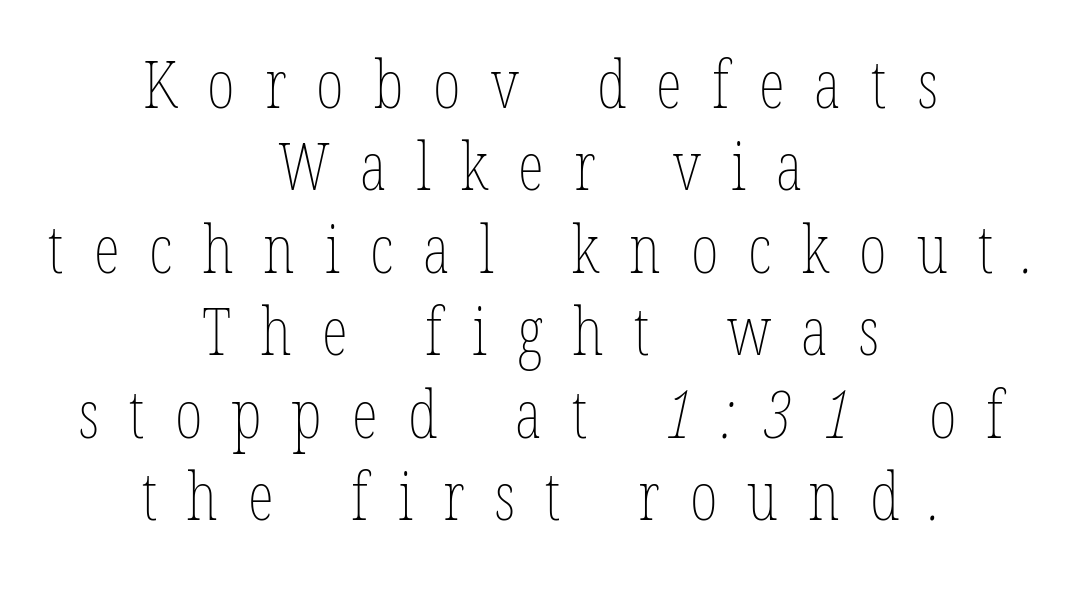
The image shows 67 px thin, condensed type; set centered, line spacing 1.23x, unusually wide letter spacing (+0.45 em), not underlined; low stroke contrast and a medium x-height.
